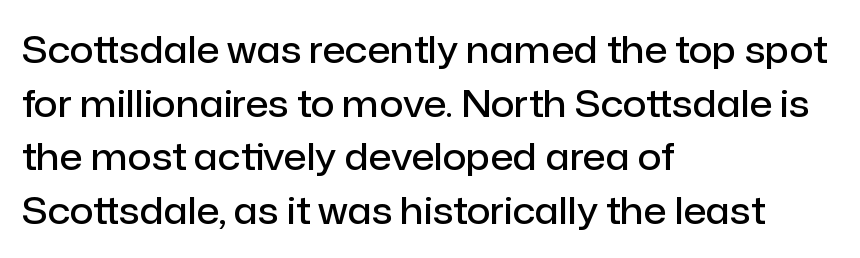
{"serif": "no", "italic": "no", "bold": "semi", "weight": "semibold", "width": "normal", "stroke_contrast": "low", "x_height": "medium", "monospaced": "no", "underline": "no", "align": "left", "line_spacing": "normal", "line_spacing_ratio": 1.45, "letter_spacing": "normal", "letter_spacing_em": 0.0, "glyph_px": 37}
